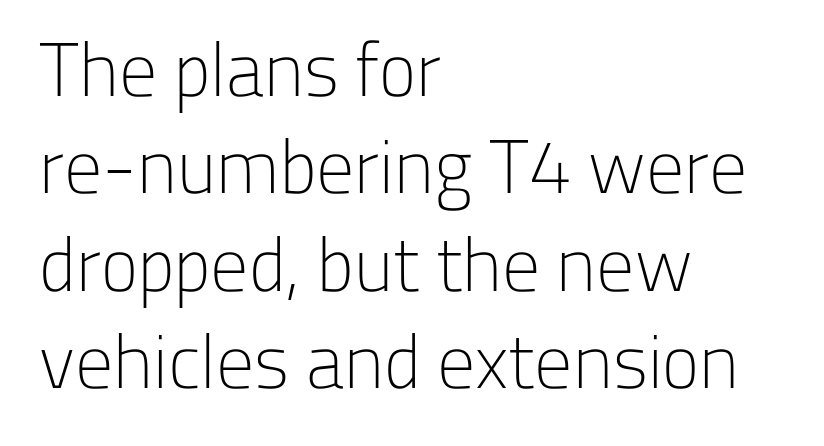
{"serif": "no", "italic": "no", "bold": "no", "weight": "light", "width": "normal", "stroke_contrast": "low", "x_height": "medium", "monospaced": "no", "underline": "no", "align": "left", "line_spacing": "normal", "line_spacing_ratio": 1.28, "letter_spacing": "normal", "letter_spacing_em": 0.0, "glyph_px": 76}
